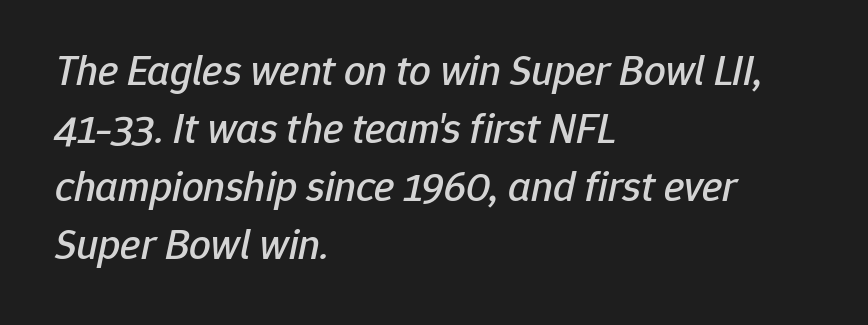
{"italic": "yes", "lean": "right", "slant_degrees": 12, "width": "normal", "stroke_contrast": "low", "x_height": "medium", "monospaced": "no", "underline": "no", "align": "left", "line_spacing": "normal", "line_spacing_ratio": 1.35, "letter_spacing": "normal", "letter_spacing_em": 0.0, "glyph_px": 43}
